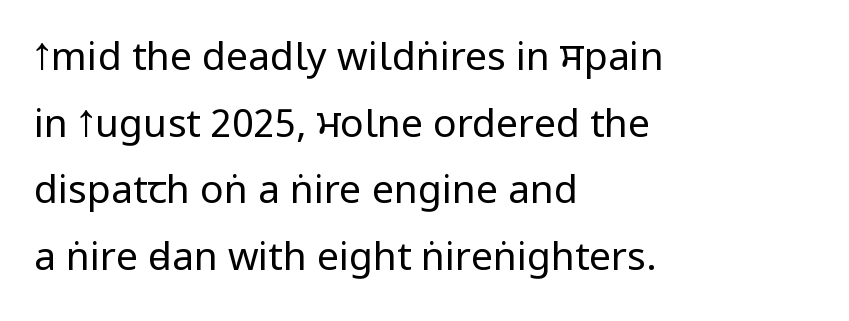
There is no visible air inserted between adjacent glyphs. Notice how the passage keeps a crisp vertical edge on the left only. The space directly below the letters is spotless. Upright lettering throughout.
